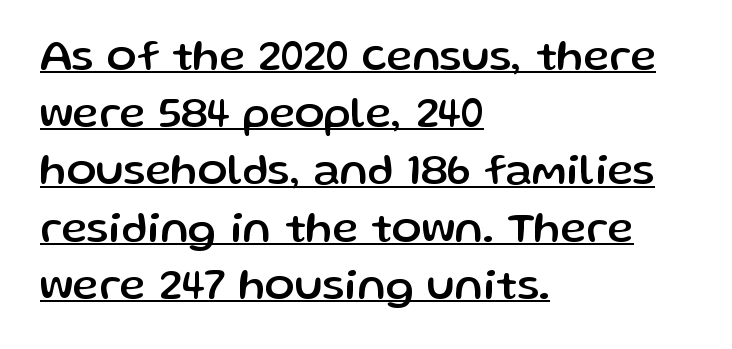
{"serif": "no", "italic": "no", "width": "normal", "stroke_contrast": "low", "x_height": "medium", "monospaced": "no", "underline": "yes", "align": "left", "line_spacing": "normal", "line_spacing_ratio": 1.3, "letter_spacing": "normal", "letter_spacing_em": 0.0, "glyph_px": 44}
